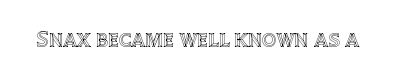
The image shows 23 px text type, upright; set normal letter spacing, not underlined.
